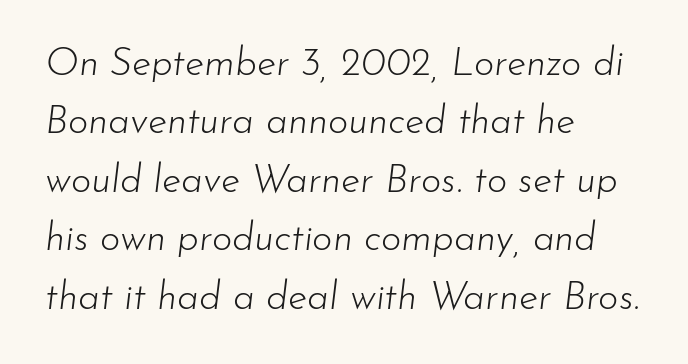
The letters look calm and open, with moderate or lighter stems. If you drew a ruler down the left edge, every line would touch it. Has an underline been added? It has not. A typesetter would call this proportional, since set widths differ per character. Characters are canted at an angle relative to the baseline's perpendicular.
